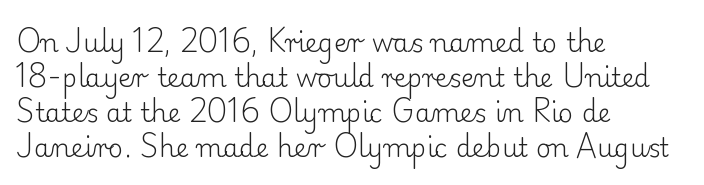
{"italic": "no", "bold": "no", "underline": "no", "align": "left", "line_spacing": "normal", "line_spacing_ratio": 1.34, "letter_spacing": "normal", "letter_spacing_em": 0.0, "glyph_px": 26}
